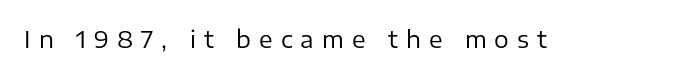
{"italic": "no", "bold": "no", "underline": "no", "letter_spacing": "wide", "letter_spacing_em": 0.35, "glyph_px": 23}
